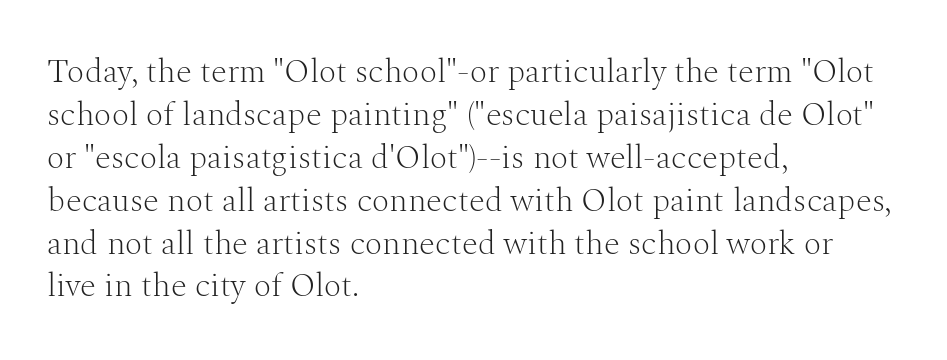
{"serif": "yes", "italic": "no", "bold": "no", "weight": "light", "width": "normal", "stroke_contrast": "medium", "x_height": "medium", "monospaced": "no", "underline": "no", "align": "left", "line_spacing": "normal", "line_spacing_ratio": 1.3, "letter_spacing": "normal", "letter_spacing_em": 0.0, "glyph_px": 33}
